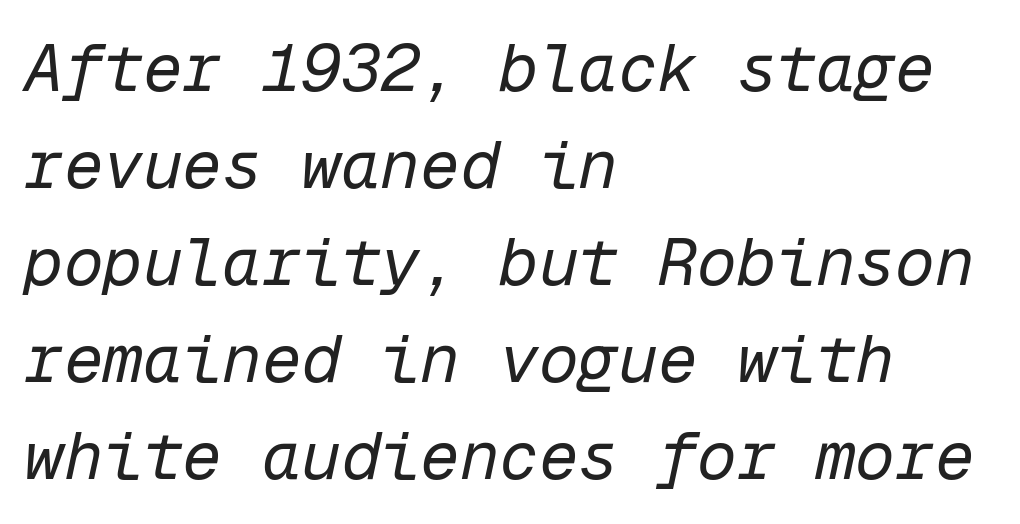
{"italic": "yes", "lean": "right", "slant_degrees": 12, "bold": "no", "weight": "regular", "width": "normal", "stroke_contrast": "low", "x_height": "medium", "monospaced": "yes", "underline": "no", "align": "left", "line_spacing": "normal", "line_spacing_ratio": 1.47, "letter_spacing": "normal", "letter_spacing_em": 0.0, "glyph_px": 66}
